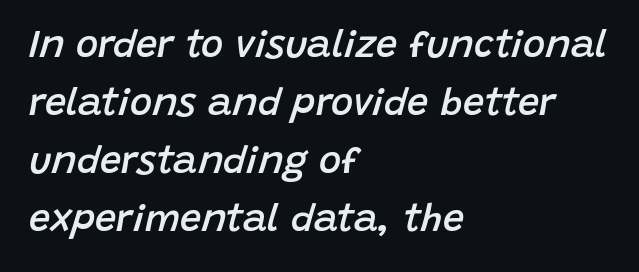
The image shows 38 px semibold type, italic (leaning right); set left-aligned, normal line spacing (1.53x), normal letter spacing, not underlined; low stroke contrast and a large x-height.
